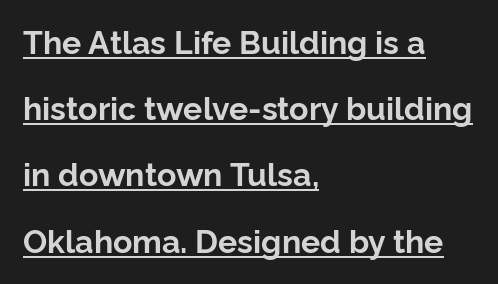
{"serif": "no", "italic": "no", "bold": "yes", "weight": "bold", "width": "normal", "stroke_contrast": "low", "x_height": "medium", "monospaced": "no", "underline": "yes", "align": "left", "line_spacing": "loose", "line_spacing_ratio": 2.07, "letter_spacing": "normal", "letter_spacing_em": 0.0, "glyph_px": 32}
